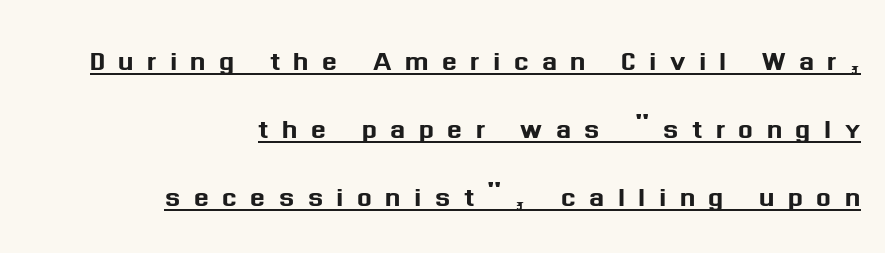
Does the type have serifs? No, each stem ends abruptly. Unlike italic type, these characters show no tilt at all. The line-height multiplier appears high, well above default. A typesetter would call this proportional, since set widths differ per character. One-word summary of the alignment: right. Underlined type.
